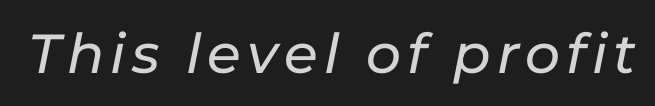
Q: Is the text italic (slanted)? A: Yes, it leans right by about 11 degrees.
Q: Is the text underlined? A: No.
Q: Width (condensed, normal, or wide)? A: Normal.
Q: Stroke contrast? A: Low.
Q: x-height? A: Medium.
Q: Monospaced? A: No.
